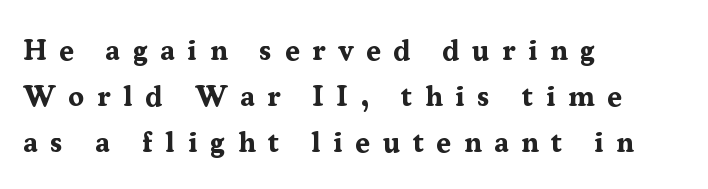
{"serif": "yes", "italic": "no", "bold": "yes", "weight": "bold", "width": "normal", "stroke_contrast": "medium", "x_height": "medium", "monospaced": "no", "underline": "no", "align": "left", "line_spacing": "normal", "line_spacing_ratio": 1.59, "letter_spacing": "wide", "letter_spacing_em": 0.44, "glyph_px": 29}
